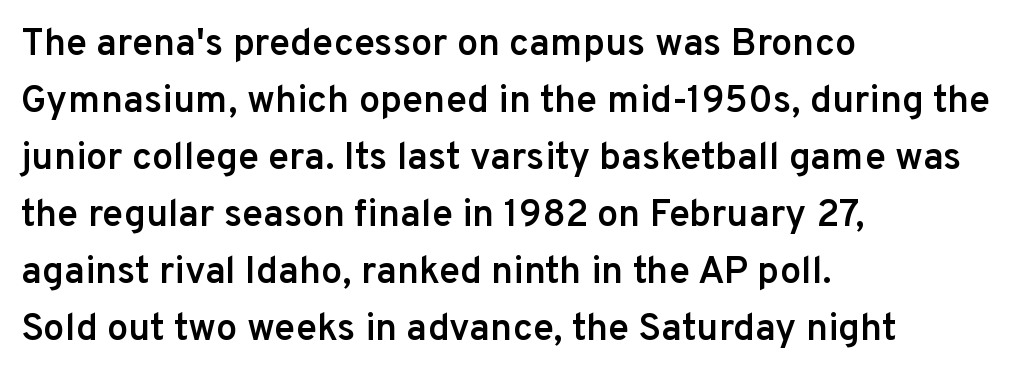
The image shows 38 px semibold sans-serif type, upright; set left-aligned, normal line spacing (1.5x), normal letter spacing, not underlined; low stroke contrast and a medium x-height.
